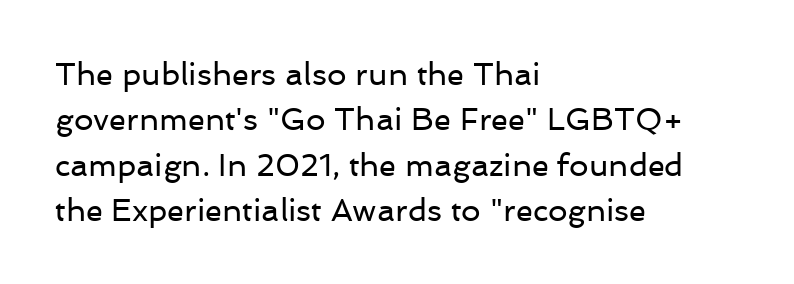
The image shows 31 px regular-weight sans-serif type, upright; set left-aligned, normal line spacing (1.46x), normal letter spacing, not underlined; low stroke contrast and a medium x-height.
